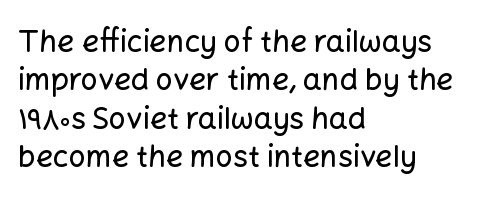
Q: Is the text italic (slanted)? A: No, it is upright.
Q: Is the typeface a serif or a sans-serif typeface? A: Sans-serif.
Q: Is the text underlined? A: No.
Q: How is the paragraph aligned? A: Left-aligned.
Q: Is the spacing between letters normal or unusually wide? A: Normal.
Q: Is the spacing between lines tight, normal or loose? A: Normal.
Q: Width (condensed, normal, or wide)? A: Normal.
Q: Stroke contrast? A: Low.
Q: x-height? A: Medium.
Q: Monospaced? A: No.
